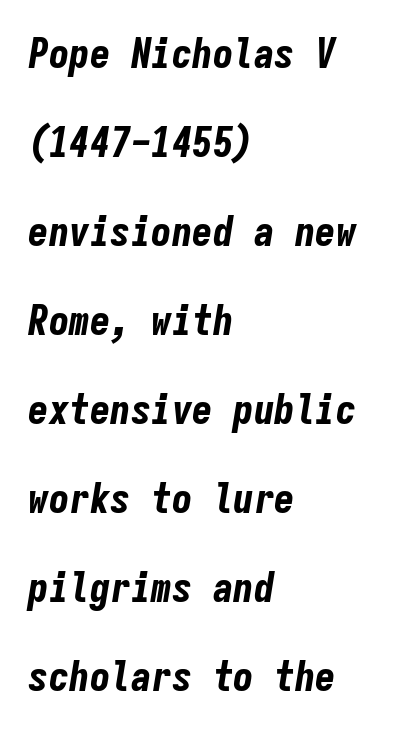
Q: Is the text bold? A: Yes.
Q: Is the text italic (slanted)? A: Yes, it leans right by about 9 degrees.
Q: Is the text underlined? A: No.
Q: How is the paragraph aligned? A: Left-aligned.
Q: Is the spacing between letters normal or unusually wide? A: Normal.
Q: Is the spacing between lines tight, normal or loose? A: Loose.
Q: Width (condensed, normal, or wide)? A: Condensed.
Q: Stroke contrast? A: Low.
Q: x-height? A: Medium.
Q: Monospaced? A: Yes.
